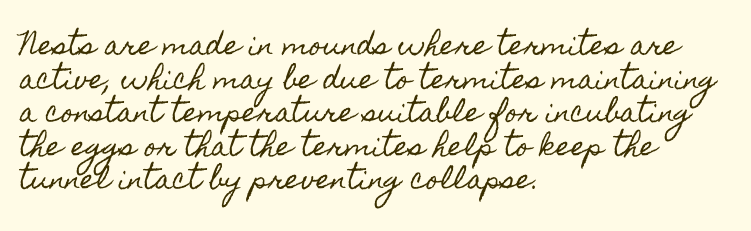
The image shows 26 px text type; set left-aligned, normal line spacing (1.29x), normal letter spacing, not underlined.
